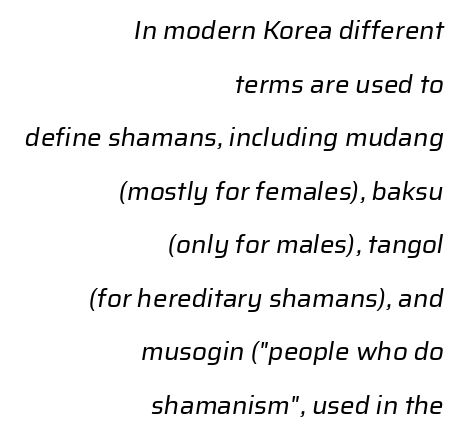
{"bold": "no", "underline": "no", "align": "right", "line_spacing": "loose", "line_spacing_ratio": 2.06, "letter_spacing": "normal", "letter_spacing_em": 0.0, "glyph_px": 26}
